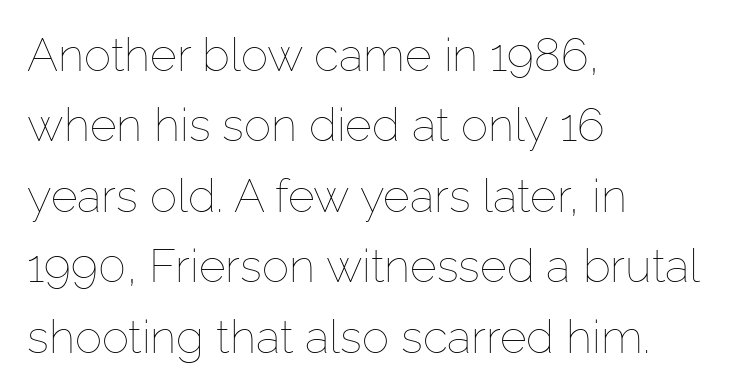
The image shows 46 px thin type, upright; set left-aligned, normal line spacing (1.53x), normal letter spacing, not underlined; low stroke contrast and a medium x-height.
